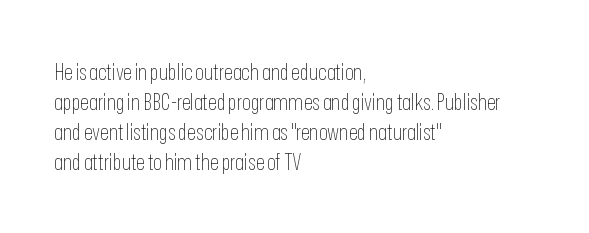
Q: Is the text bold? A: No.
Q: Is the text italic (slanted)? A: No, it is upright.
Q: Is the text underlined? A: No.
Q: How is the paragraph aligned? A: Left-aligned.
Q: Is the spacing between letters normal or unusually wide? A: Normal.
Q: Is the spacing between lines tight, normal or loose? A: Normal.
